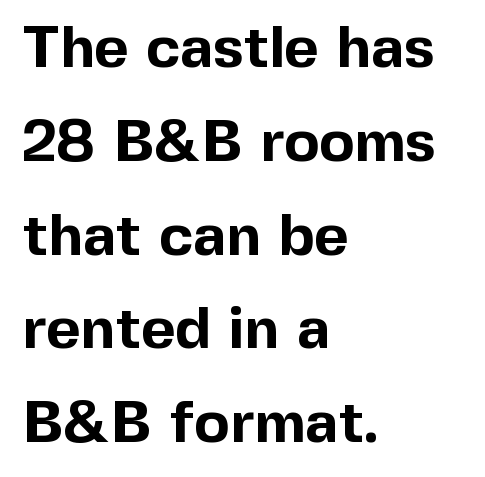
The line-height multiplier appears to be the usual default. No italicization has been applied; the sample stays upright. Layout note: lines flush left. Heavy-handed strokes throughout: this text is bold. Words appear dense and cohesive because spacing is normal. Do the characters align in a grid? No, the font is proportional.
